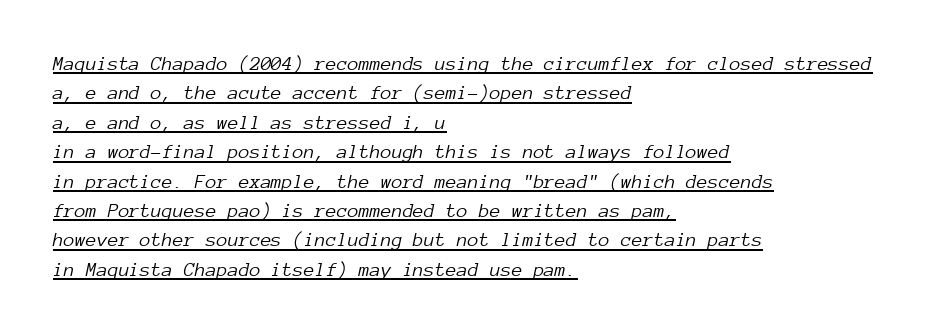
Q: Is the text bold? A: No.
Q: Is the text italic (slanted)? A: Yes, it leans right by about 12 degrees.
Q: Is the text underlined? A: Yes.
Q: How is the paragraph aligned? A: Left-aligned.
Q: Is the spacing between letters normal or unusually wide? A: Normal.
Q: Is the spacing between lines tight, normal or loose? A: Normal.
